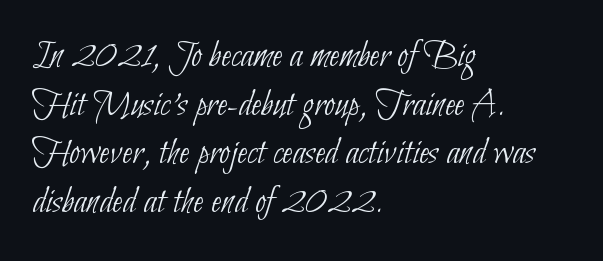
{"serif": "no", "bold": "no", "weight": "thin", "width": "condensed", "stroke_contrast": "low", "x_height": "small", "monospaced": "no", "underline": "no", "align": "left", "line_spacing": "normal", "line_spacing_ratio": 1.25, "letter_spacing": "normal", "letter_spacing_em": 0.0, "glyph_px": 39}
